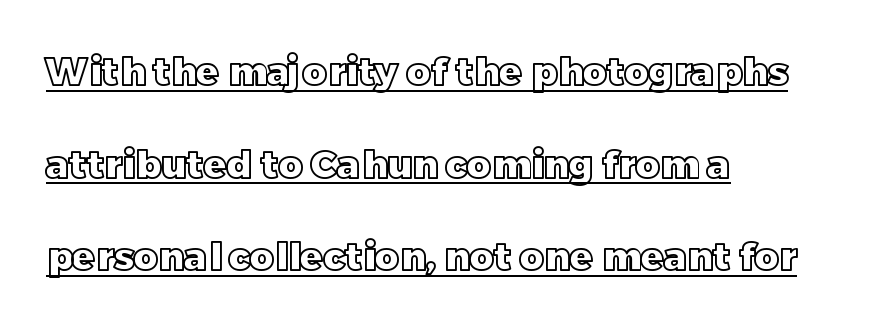
Q: Is the text italic (slanted)? A: No, it is upright.
Q: Is the text underlined? A: Yes.
Q: How is the paragraph aligned? A: Left-aligned.
Q: Is the spacing between letters normal or unusually wide? A: Normal.
Q: Is the spacing between lines tight, normal or loose? A: Loose.
Q: Width (condensed, normal, or wide)? A: Normal.
Q: x-height? A: Large.
Q: Monospaced? A: No.
